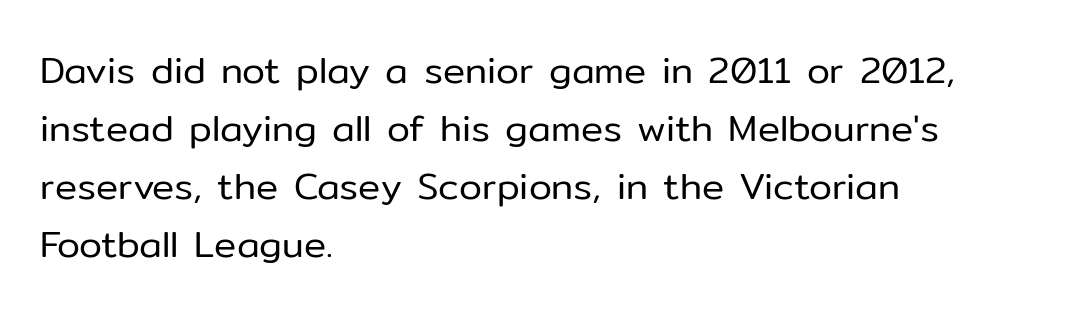
Default kerning and tracking; the words read as compact shapes. The passage shown is not bold in any degree. Is this a fixed-width face? No — the glyphs have proportional, varying widths. The baseline area is clear. A roman cut, with each character standing at attention. The space between consecutive lines is moderate.
